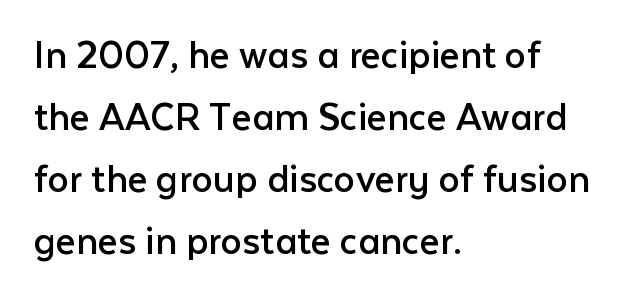
The image shows 43 px regular-weight sans-serif type, upright; set left-aligned, normal line spacing (1.44x), normal letter spacing, not underlined; low stroke contrast and a medium x-height.
